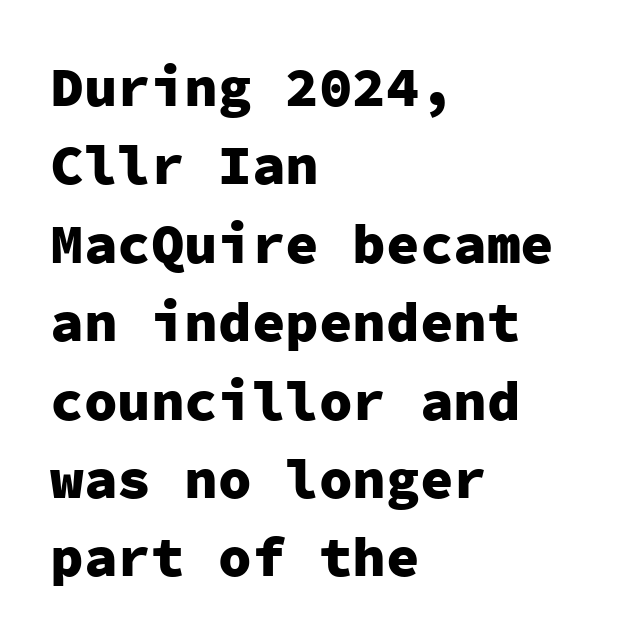
The image shows 56 px heavy sans-serif type, upright, monospaced; set left-aligned, normal line spacing (1.4x), normal letter spacing, not underlined; low stroke contrast and a medium x-height.
